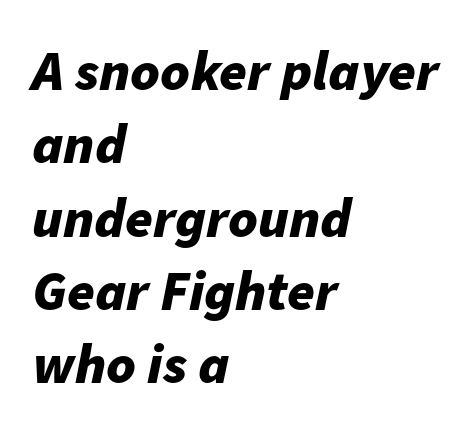
Nobody drew a line under any word here. Note the varied advance widths — an 'i' is clearly narrower than an 'm'. Yep, that's italic — everything's leaning. Emphasis by weight is at full strength: bold. Glyph-to-glyph distance matches everyday printed text.
